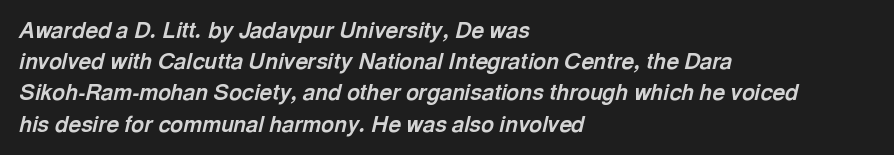
Q: Is the text bold? A: Yes.
Q: Is the text italic (slanted)? A: Yes, it leans right by about 13 degrees.
Q: Is the text underlined? A: No.
Q: How is the paragraph aligned? A: Left-aligned.
Q: Is the spacing between letters normal or unusually wide? A: Normal.
Q: Is the spacing between lines tight, normal or loose? A: Normal.
